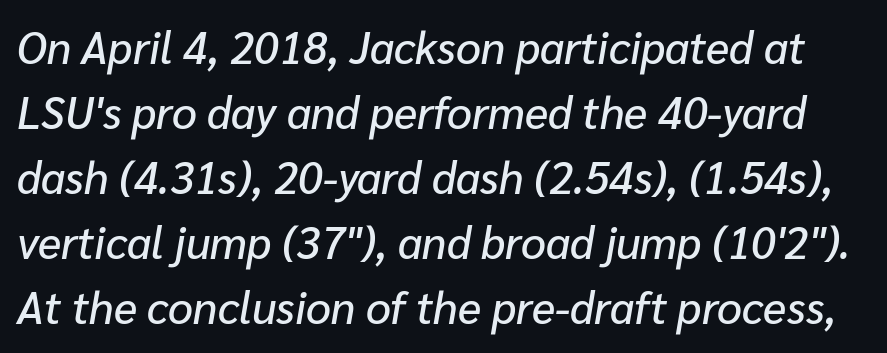
Q: Is the text italic (slanted)? A: Yes, it leans right by about 10 degrees.
Q: Is the text underlined? A: No.
Q: Is the spacing between letters normal or unusually wide? A: Normal.
Q: Is the spacing between lines tight, normal or loose? A: Normal.
Q: Width (condensed, normal, or wide)? A: Normal.
Q: Stroke contrast? A: Low.
Q: x-height? A: Medium.
Q: Monospaced? A: No.
